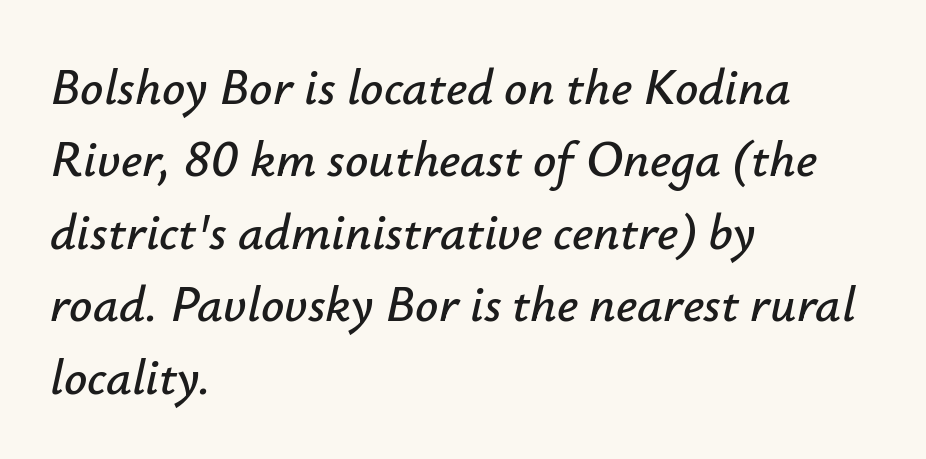
The image shows 51 px text type, italic (leaning right); set left-aligned, normal line spacing (1.42x), normal letter spacing, not underlined; low stroke contrast and a small x-height.
